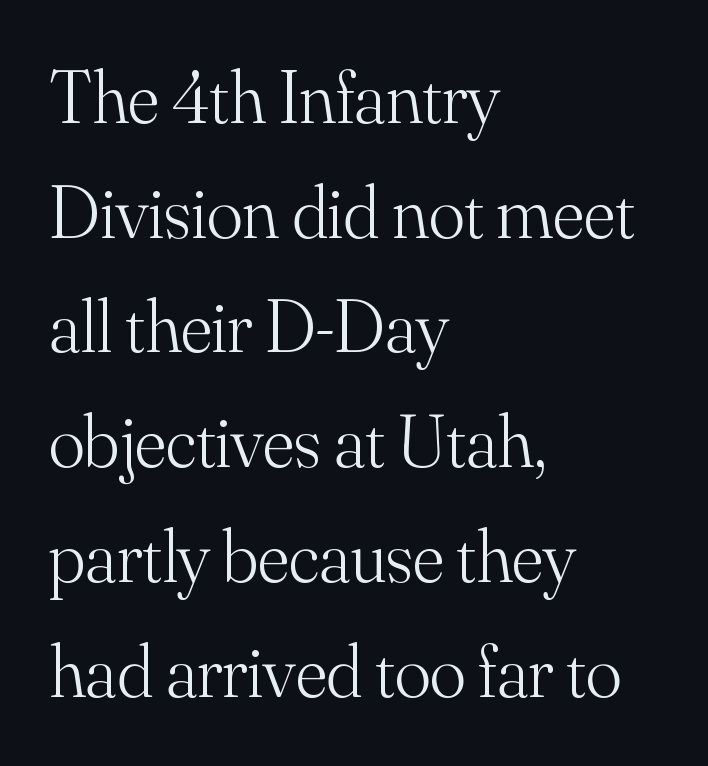
The image shows 75 px light serif type, upright; set left-aligned, normal line spacing (1.53x), normal letter spacing, not underlined; medium stroke contrast and a small x-height.
